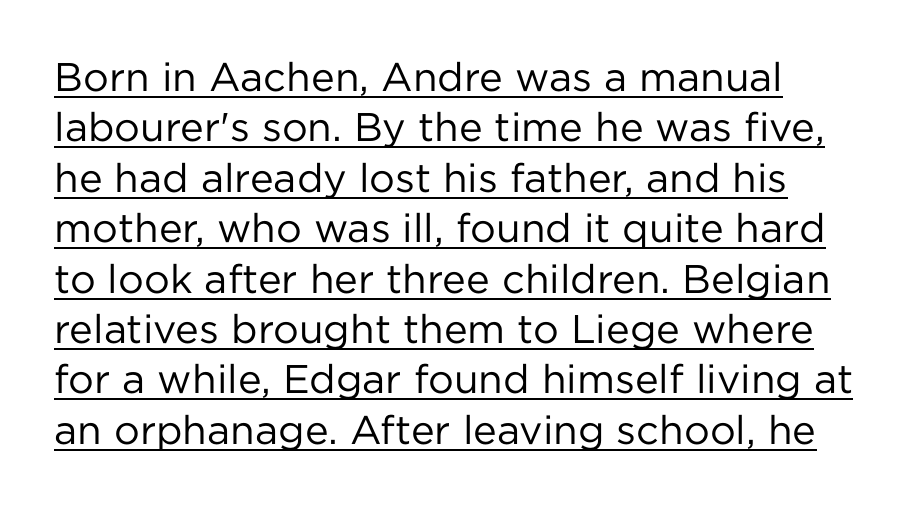
Q: Is the text bold? A: No.
Q: Is the text italic (slanted)? A: No, it is upright.
Q: Is the typeface a serif or a sans-serif typeface? A: Sans-serif.
Q: Is the text underlined? A: Yes.
Q: Is the spacing between letters normal or unusually wide? A: Normal.
Q: Is the spacing between lines tight, normal or loose? A: Normal.
Q: Width (condensed, normal, or wide)? A: Normal.
Q: Stroke contrast? A: Low.
Q: x-height? A: Medium.
Q: Monospaced? A: No.
